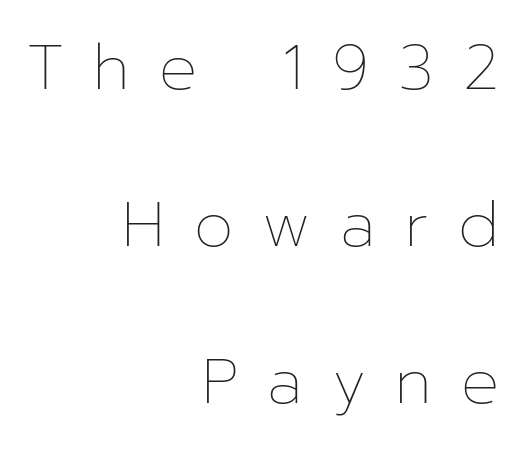
A typesetter would call this proportional, since set widths differ per character. The string is rendered with underlining switched off. Is the letter spacing exaggerated? Yes — the characters are pushed far apart. The weight would be labelled regular, book, light, or lighter still. Baseline-to-baseline distance is far greater than the letter height.
